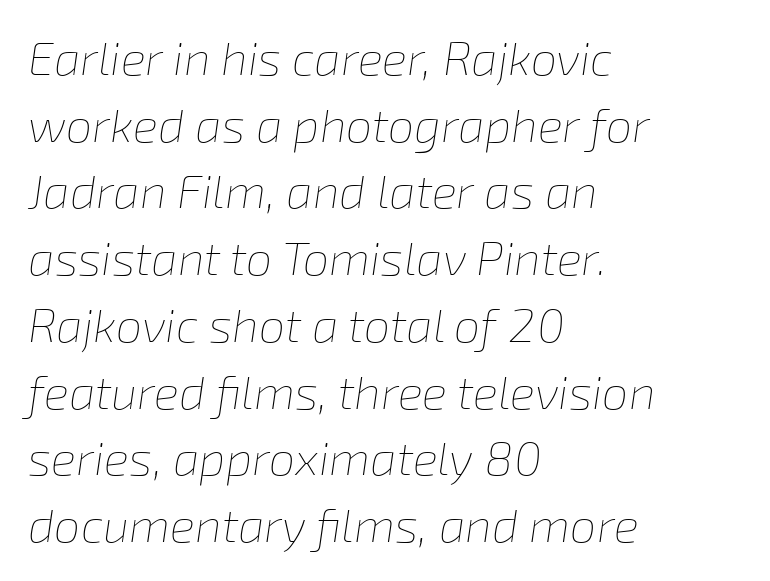
The image shows 47 px thin type, italic (leaning right); set left-aligned, normal line spacing (1.42x), normal letter spacing, not underlined; low stroke contrast and a medium x-height.
